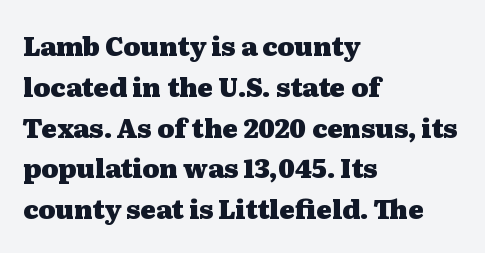
{"italic": "no", "bold": "yes", "underline": "no", "align": "left", "line_spacing": "normal", "line_spacing_ratio": 1.57, "letter_spacing": "normal", "letter_spacing_em": 0.0, "glyph_px": 26}
